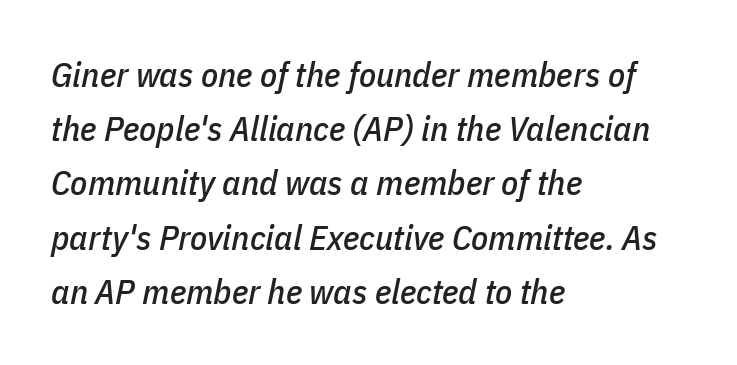
The passage shown is typed in a proportional face where columns would drift. Normally led — the rows are evenly, conventionally spaced. The area under the type is left untouched. Look at the tracking — it's just the regular setting, nothing added.
